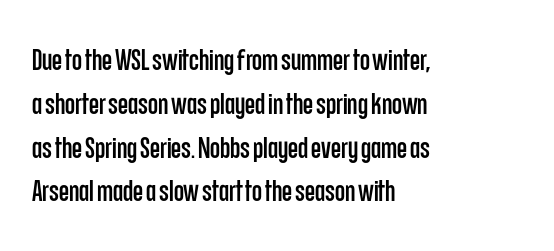
Compared with typical paragraphs, the rows here are spaced about the same. The characters display no serif detailing; their extremities are plain. Vertical strokes here are truly vertical. Just letters on the line, the space beneath them empty. Varying glyph widths throughout — classic text-font behaviour.
